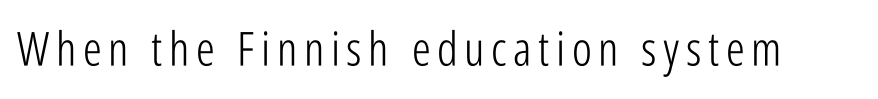
Caption: face not bold, strokes unweighted. Each letter keeps its own natural width here, so spacing adapts to shape. When letters stand straight like this, we call the style roman or upright. A clean baseline with only descenders dipping below it. Look at the bottom of the vertical strokes: they stop flat, with no serifs.
